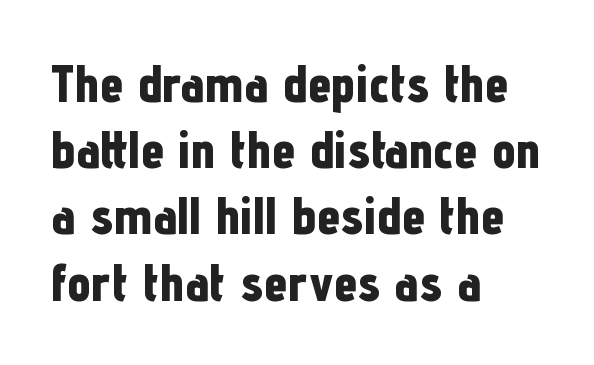
Each row of text sits above clean, open space. The rendering uses natural spacing where letterforms have individual widths. Left-aligned paragraph, ragged on the right. The specimen reads as upright at a glance. What's the leading like? Ordinary, nothing unusual.
